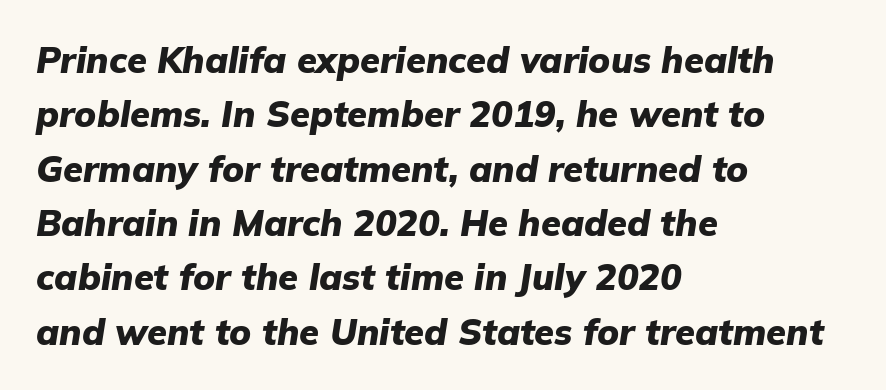
{"italic": "yes", "lean": "right", "slant_degrees": 9, "bold": "yes", "weight": "heavy", "width": "normal", "stroke_contrast": "low", "x_height": "medium", "monospaced": "no", "underline": "no", "align": "left", "line_spacing": "normal", "line_spacing_ratio": 1.51, "letter_spacing": "normal", "letter_spacing_em": 0.0, "glyph_px": 36}
